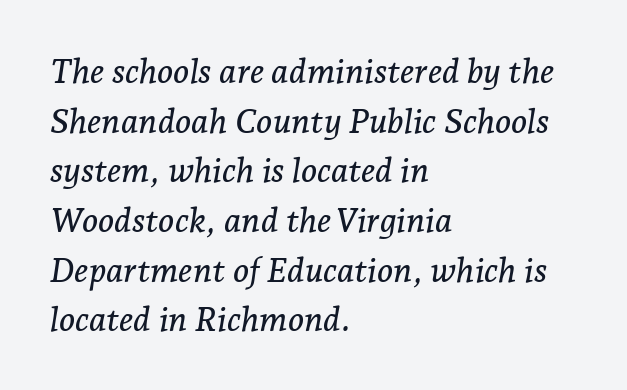
{"serif": "yes", "italic": "yes", "lean": "right", "slant_degrees": 7, "width": "normal", "stroke_contrast": "low", "x_height": "medium", "monospaced": "no", "underline": "no", "align": "left", "line_spacing": "normal", "line_spacing_ratio": 1.46, "letter_spacing": "normal", "letter_spacing_em": 0.0, "glyph_px": 34}
